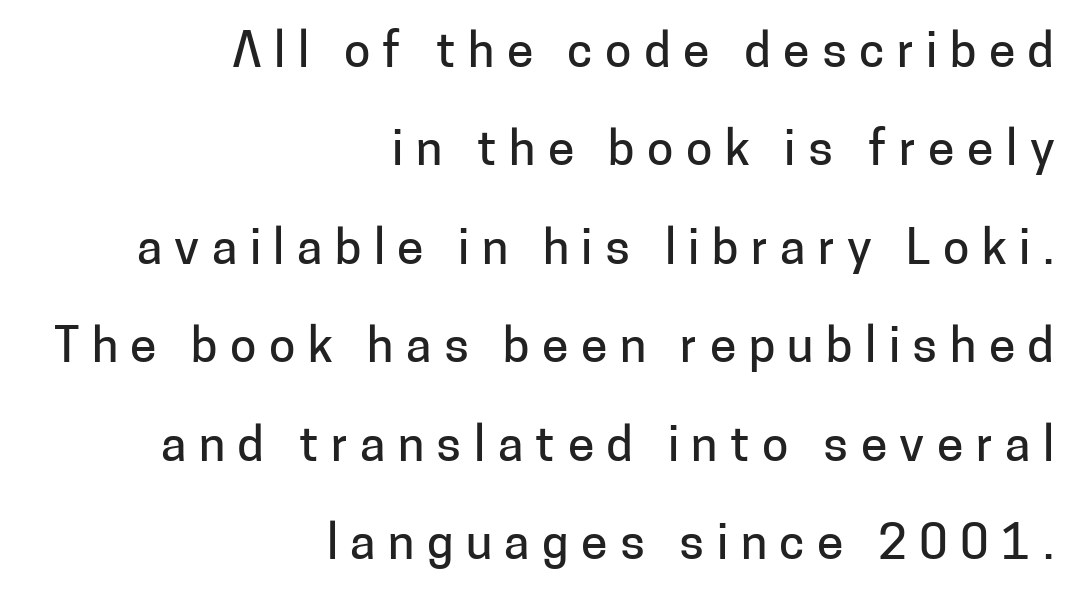
Q: Is the text italic (slanted)? A: No, it is upright.
Q: Is the typeface a serif or a sans-serif typeface? A: Sans-serif.
Q: Is the text underlined? A: No.
Q: How is the paragraph aligned? A: Right-aligned.
Q: Is the spacing between letters normal or unusually wide? A: Unusually wide.
Q: Is the spacing between lines tight, normal or loose? A: Loose.
Q: Width (condensed, normal, or wide)? A: Normal.
Q: Stroke contrast? A: Low.
Q: x-height? A: Medium.
Q: Monospaced? A: No.
